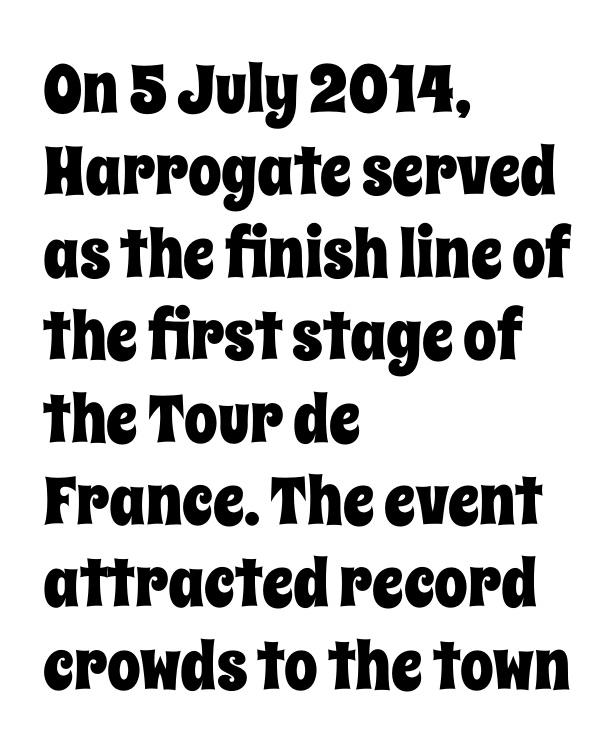
{"italic": "no", "width": "condensed", "stroke_contrast": "low", "x_height": "large", "monospaced": "no", "underline": "no", "align": "left", "line_spacing_ratio": 1.23, "letter_spacing": "normal", "letter_spacing_em": 0.0, "glyph_px": 67}
